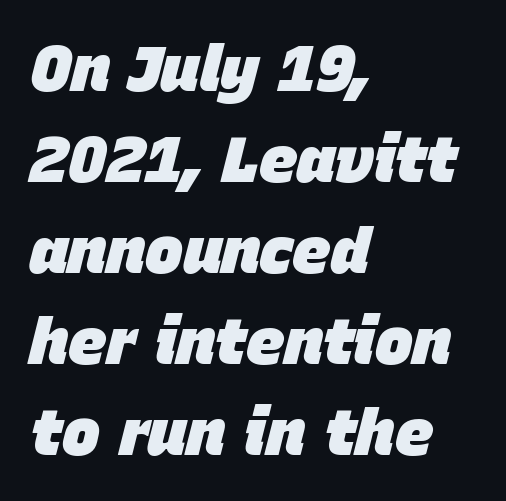
{"italic": "yes", "lean": "right", "slant_degrees": 15, "bold": "yes", "weight": "heavy", "width": "normal", "stroke_contrast": "low", "x_height": "large", "monospaced": "no", "underline": "no", "align": "left", "line_spacing": "normal", "line_spacing_ratio": 1.42, "letter_spacing": "normal", "letter_spacing_em": 0.0, "glyph_px": 64}
